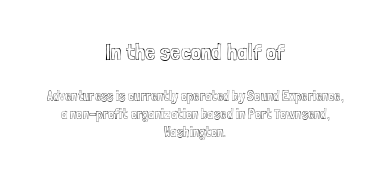
Q: Is the text italic (slanted)? A: No, it is upright.
Q: Is the text underlined? A: No.
Q: How is the paragraph aligned? A: Centered.
Q: Is the spacing between letters normal or unusually wide? A: Normal.
Q: Is the spacing between lines tight, normal or loose? A: Normal.
Q: Which block of text is set in a larger size, the first (top) or the second (bottom)? A: The first (top) one.
